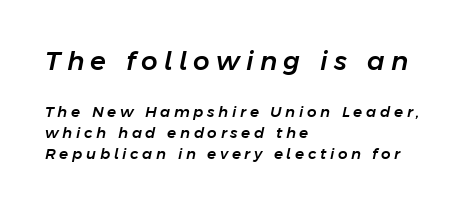
{"italic": "yes", "lean": "right", "slant_degrees": 11, "underline": "no", "align": "left", "line_spacing": "normal", "line_spacing_ratio": 1.4, "letter_spacing": "wide", "letter_spacing_em": 0.24, "larger_block": "first", "size_ratio": 1.73, "glyph_px": 26}
